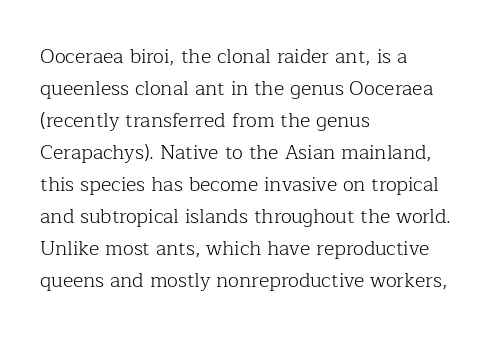
{"italic": "no", "bold": "no", "underline": "no", "align": "left", "line_spacing": "normal", "line_spacing_ratio": 1.6, "letter_spacing": "normal", "letter_spacing_em": 0.0, "glyph_px": 20}
